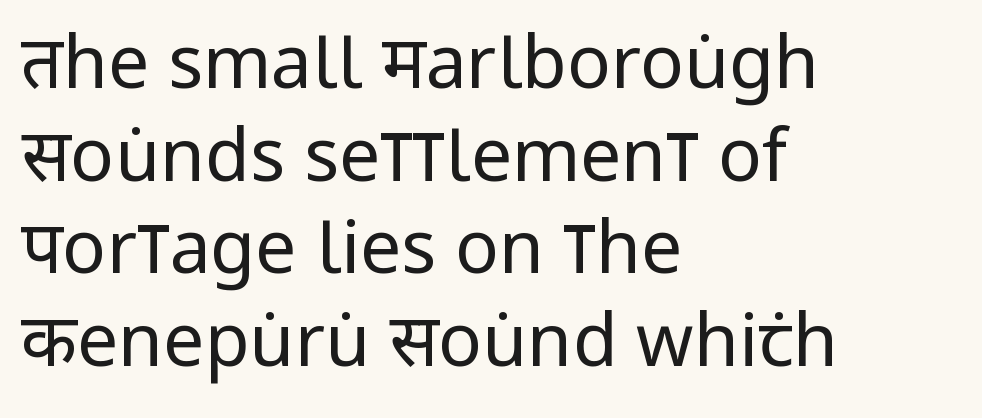
{"serif": "no", "italic": "no", "bold": "no", "weight": "regular", "width": "condensed", "stroke_contrast": "low", "x_height": "large", "monospaced": "no", "underline": "no", "align": "left", "line_spacing": "normal", "line_spacing_ratio": 1.27, "letter_spacing": "normal", "letter_spacing_em": 0.0, "glyph_px": 73}
